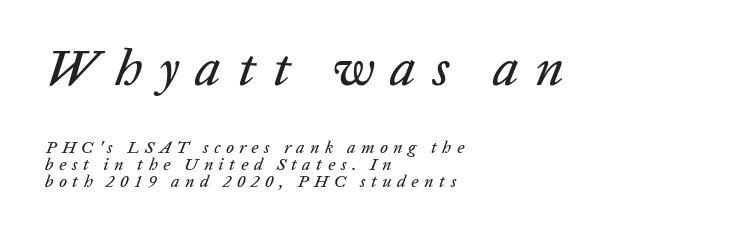
Q: Is the text italic (slanted)? A: Yes, it leans right by about 20 degrees.
Q: Is the text underlined? A: No.
Q: How is the paragraph aligned? A: Left-aligned.
Q: Is the spacing between letters normal or unusually wide? A: Unusually wide.
Q: Is the spacing between lines tight, normal or loose? A: Tight.
Q: Which block of text is set in a larger size, the first (top) or the second (bottom)? A: The first (top) one.
Q: Width (condensed, normal, or wide)? A: Normal.
Q: Stroke contrast? A: Low.
Q: x-height? A: Medium.
Q: Monospaced? A: No.
